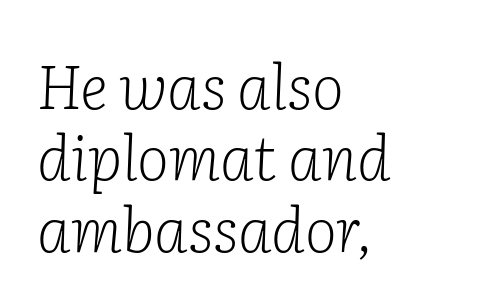
{"serif": "yes", "italic": "yes", "lean": "right", "slant_degrees": 2, "bold": "no", "weight": "light", "width": "normal", "stroke_contrast": "low", "x_height": "medium", "monospaced": "no", "underline": "no", "align": "left", "line_spacing_ratio": 1.17, "letter_spacing": "normal", "letter_spacing_em": 0.0, "glyph_px": 61}
